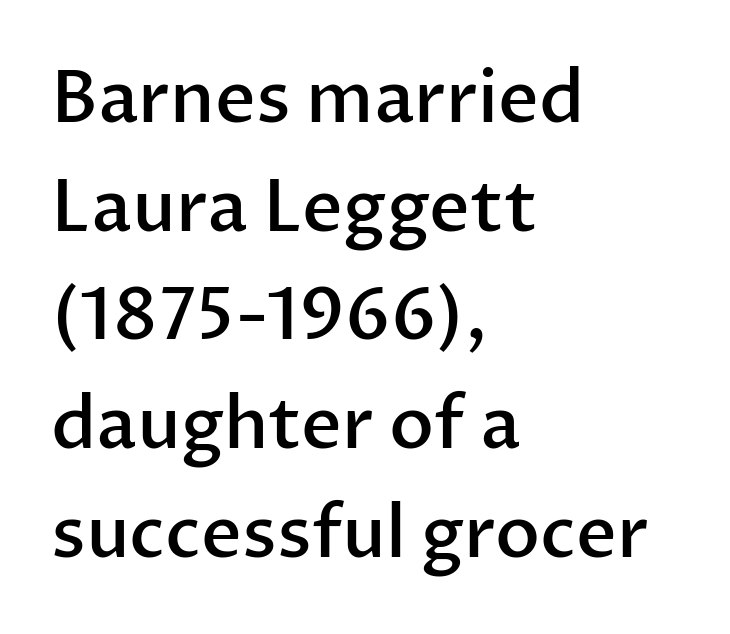
{"serif": "no", "italic": "no", "bold": "semi", "weight": "semibold", "width": "normal", "stroke_contrast": "low", "x_height": "medium", "monospaced": "no", "underline": "no", "align": "left", "line_spacing": "normal", "line_spacing_ratio": 1.53, "letter_spacing": "normal", "letter_spacing_em": 0.0, "glyph_px": 71}
